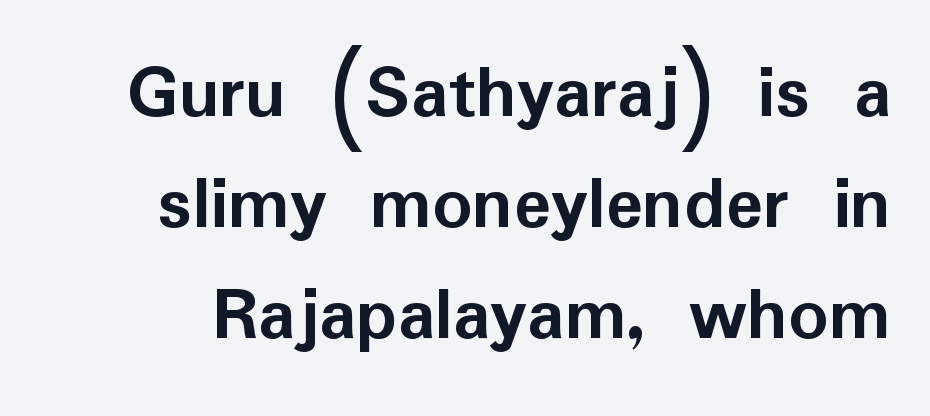
The image shows 78 px semibold sans-serif type, upright; set normal line spacing (1.42x), normal letter spacing, not underlined; low stroke contrast and a medium x-height.
